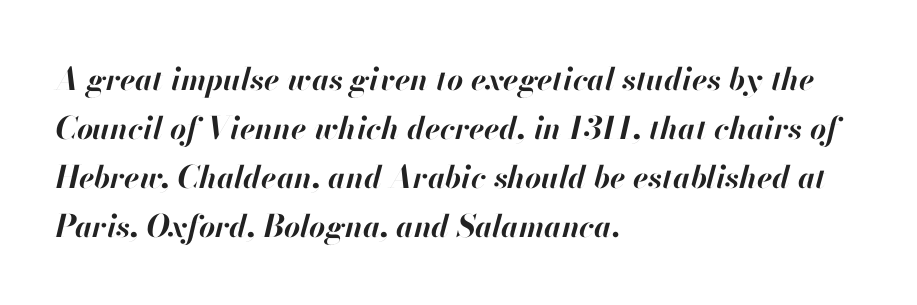
The space beneath each line is pristine and unruled. How would I describe the line gaps? Plain and ordinary. Weight check: bold — yes, fully. Italic? Definitely — the glyphs are oblique. The letters advance in unequal steps, a hallmark of proportional type.
